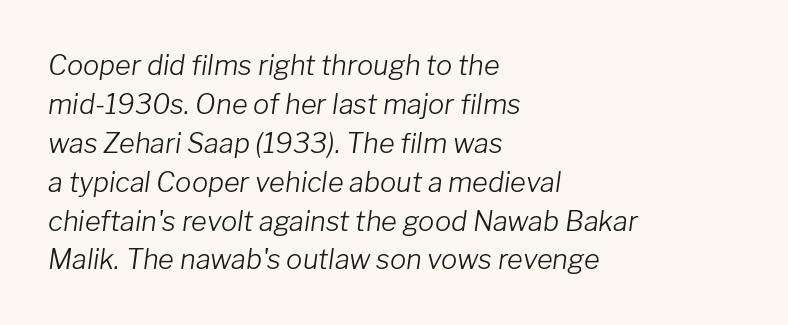
{"italic": "yes", "lean": "right", "slant_degrees": 8, "bold": "no", "underline": "no", "align": "left", "line_spacing": "normal", "line_spacing_ratio": 1.44, "letter_spacing": "normal", "letter_spacing_em": 0.0, "glyph_px": 27}
